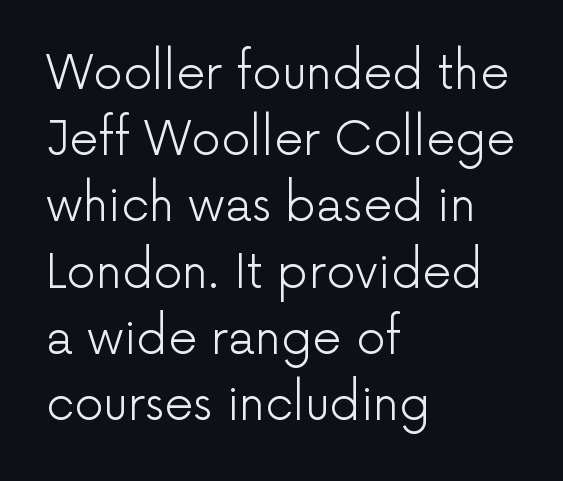
{"serif": "no", "italic": "no", "bold": "no", "weight": "light", "width": "normal", "stroke_contrast": "low", "x_height": "medium", "monospaced": "no", "underline": "no", "align": "left", "line_spacing": "normal", "line_spacing_ratio": 1.44, "letter_spacing": "normal", "letter_spacing_em": 0.0, "glyph_px": 46}
